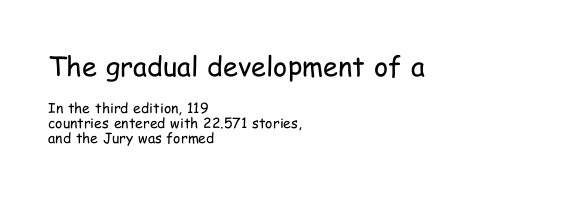
This rendering leaves character spacing at its baseline value. Horizontally, the lines are justified to the leading edge only. The leading is snug, giving the passage a crowded texture. The composition opens big and finishes small. The font's upright variant was chosen for this text. Stroke mass is kept to a normal reading level or below.
